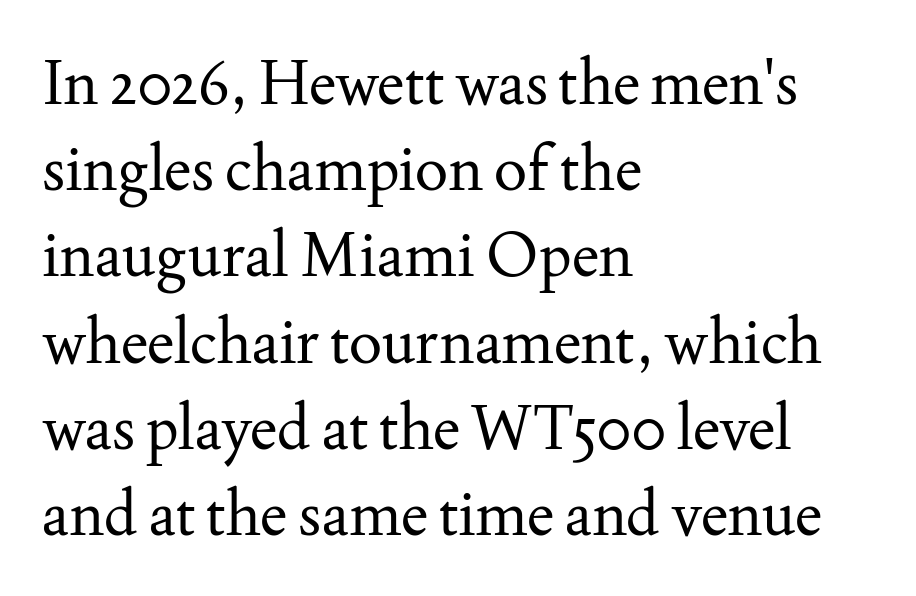
{"serif": "yes", "italic": "no", "bold": "no", "weight": "regular", "width": "normal", "stroke_contrast": "medium", "x_height": "small", "monospaced": "no", "underline": "no", "align": "left", "line_spacing": "normal", "line_spacing_ratio": 1.39, "letter_spacing": "normal", "letter_spacing_em": 0.0, "glyph_px": 62}
